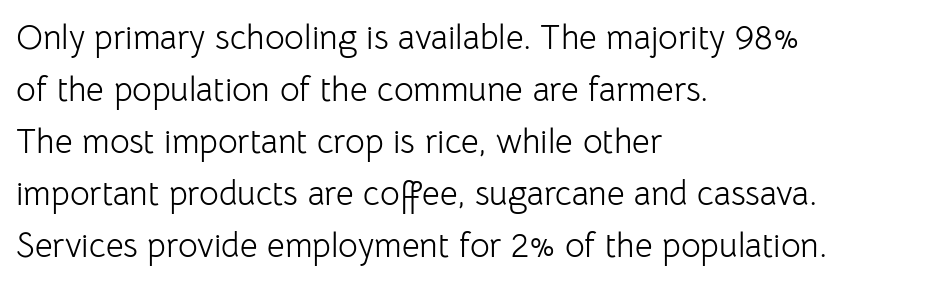
Q: Is the text bold? A: No.
Q: Is the text italic (slanted)? A: No, it is upright.
Q: Is the typeface a serif or a sans-serif typeface? A: Sans-serif.
Q: Is the text underlined? A: No.
Q: How is the paragraph aligned? A: Left-aligned.
Q: Is the spacing between letters normal or unusually wide? A: Normal.
Q: Is the spacing between lines tight, normal or loose? A: Normal.
Q: Width (condensed, normal, or wide)? A: Normal.
Q: Stroke contrast? A: Low.
Q: x-height? A: Medium.
Q: Monospaced? A: No.
